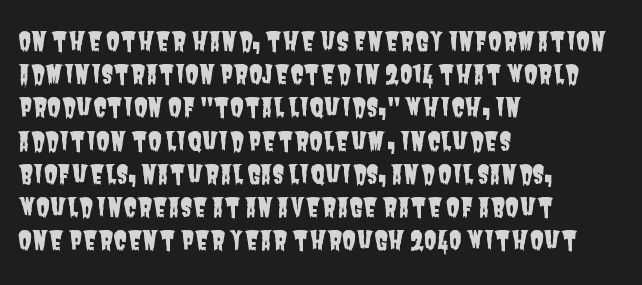
Q: Is the text underlined? A: No.
Q: How is the paragraph aligned? A: Left-aligned.
Q: Is the spacing between letters normal or unusually wide? A: Normal.
Q: Is the spacing between lines tight, normal or loose? A: Normal.
